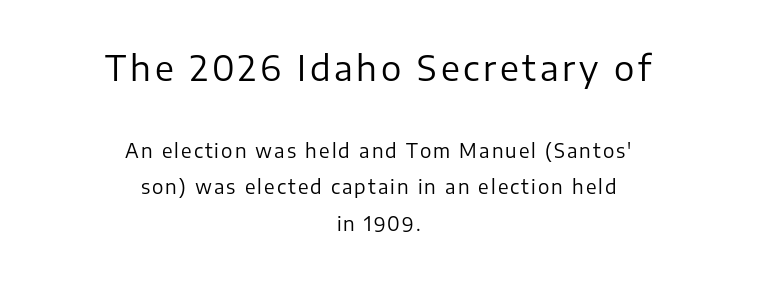
Q: Is the text bold? A: No.
Q: Is the text italic (slanted)? A: No, it is upright.
Q: Is the typeface a serif or a sans-serif typeface? A: Sans-serif.
Q: Is the text underlined? A: No.
Q: How is the paragraph aligned? A: Centered.
Q: Is the spacing between lines tight, normal or loose? A: Loose.
Q: Which block of text is set in a larger size, the first (top) or the second (bottom)? A: The first (top) one.
Q: Width (condensed, normal, or wide)? A: Normal.
Q: Stroke contrast? A: Low.
Q: x-height? A: Medium.
Q: Monospaced? A: No.
